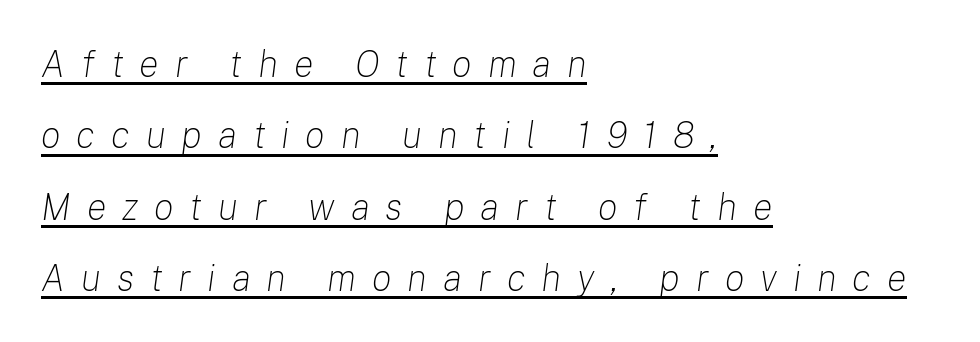
Q: Is the text bold? A: No.
Q: Is the text italic (slanted)? A: Yes, it leans right by about 8 degrees.
Q: Is the text underlined? A: Yes.
Q: How is the paragraph aligned? A: Left-aligned.
Q: Is the spacing between letters normal or unusually wide? A: Unusually wide.
Q: Is the spacing between lines tight, normal or loose? A: Loose.
Q: Width (condensed, normal, or wide)? A: Normal.
Q: Stroke contrast? A: Low.
Q: x-height? A: Medium.
Q: Monospaced? A: No.
